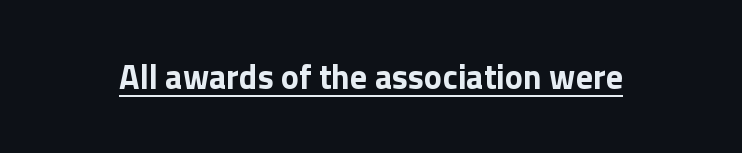
Inter-character spacing is left at the font's built-in metrics. Rendered with straight, roman letterforms. In designer terms, the underline attribute is active on this setting. The face used here is proportionally spaced, like ordinary book or web type.
